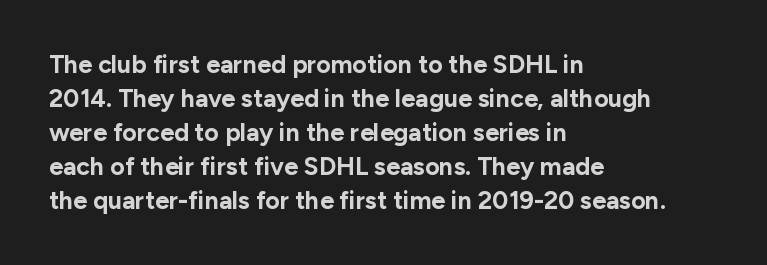
{"italic": "no", "bold": "yes", "underline": "no", "align": "left", "line_spacing": "normal", "line_spacing_ratio": 1.36, "letter_spacing": "normal", "letter_spacing_em": 0.0, "glyph_px": 25}
